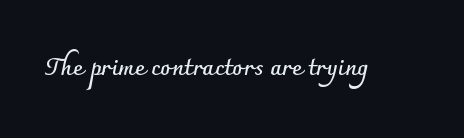
The image shows 24 px bold type; set normal letter spacing, not underlined.
